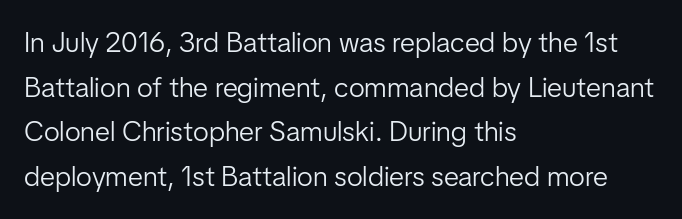
One glance says typical: line gaps are just what's usual. Layout note: lines flush left. I'd call this a sans setting — the letters go barefoot. Check the space under the baseline: it is left empty.
